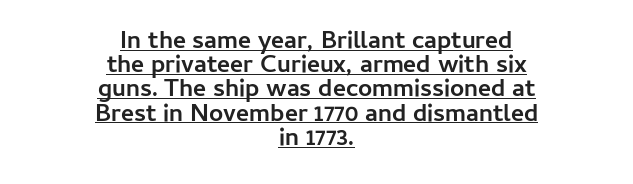
{"italic": "no", "bold": "yes", "underline": "yes", "align": "center", "line_spacing": "tight", "line_spacing_ratio": 0.97, "letter_spacing": "normal", "letter_spacing_em": 0.0, "glyph_px": 25}
